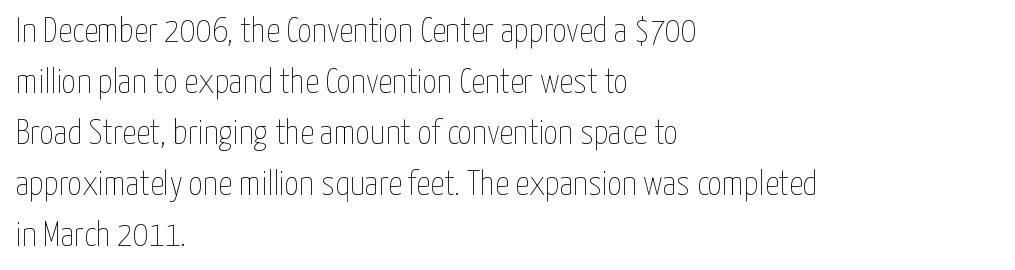
{"italic": "no", "bold": "no", "weight": "thin", "width": "condensed", "stroke_contrast": "low", "x_height": "medium", "monospaced": "no", "underline": "no", "align": "left", "line_spacing": "normal", "line_spacing_ratio": 1.46, "letter_spacing": "normal", "letter_spacing_em": 0.0, "glyph_px": 35}
